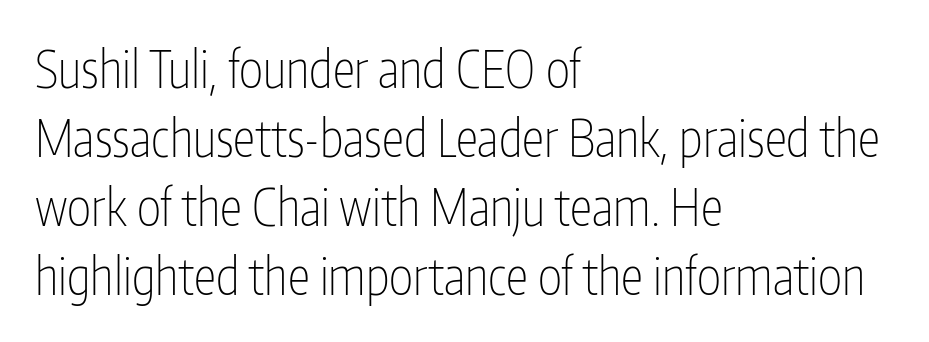
Q: Is the text bold? A: No.
Q: Is the text italic (slanted)? A: No, it is upright.
Q: Is the typeface a serif or a sans-serif typeface? A: Sans-serif.
Q: Is the text underlined? A: No.
Q: How is the paragraph aligned? A: Left-aligned.
Q: Is the spacing between letters normal or unusually wide? A: Normal.
Q: Is the spacing between lines tight, normal or loose? A: Normal.
Q: Width (condensed, normal, or wide)? A: Condensed.
Q: Stroke contrast? A: Low.
Q: x-height? A: Medium.
Q: Monospaced? A: No.
